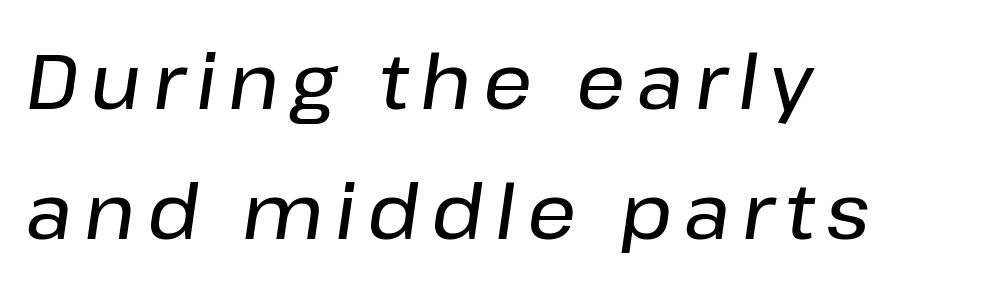
One-word summary of the alignment: left. You could not count columns in this text — the font is proportionally spaced. Reading down the column, the eye jumps a familiar distance to each next line. Style check: oblique.
